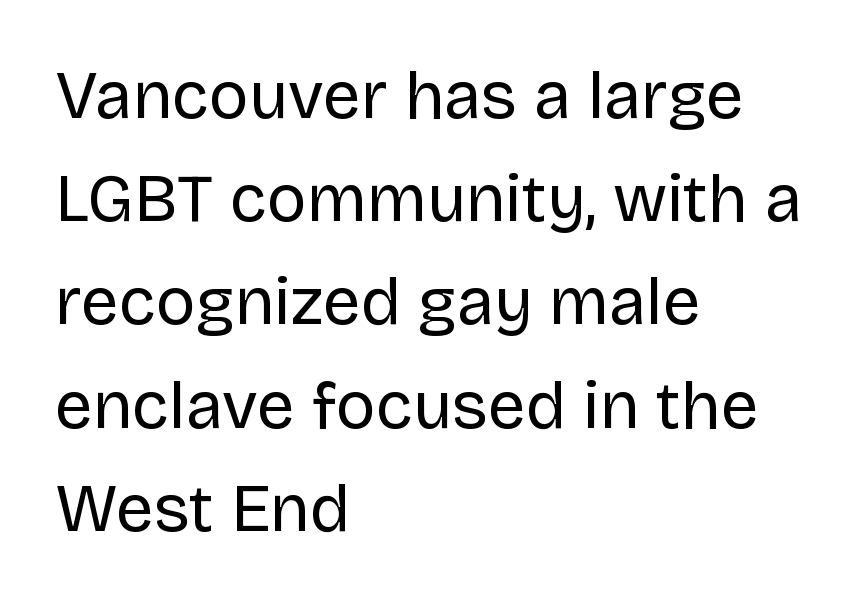
The image shows 67 px regular-weight sans-serif type, upright; set left-aligned, normal line spacing (1.54x), normal letter spacing, not underlined; low stroke contrast and a large x-height.
